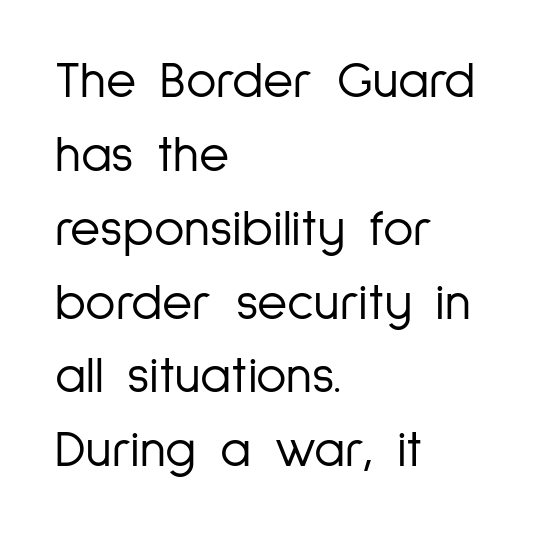
Here the designer chose a conventional face with non-uniform glyph widths. Grotesque or geometric, the face here clearly has no serifs. Typeset ragged right — the left edge is the straight one. The baseline area is clear. A typesetter would call this leading conventional body-copy spacing.
